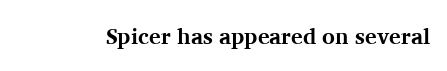
{"italic": "no", "bold": "yes", "underline": "no", "letter_spacing": "normal", "letter_spacing_em": 0.0, "glyph_px": 22}
